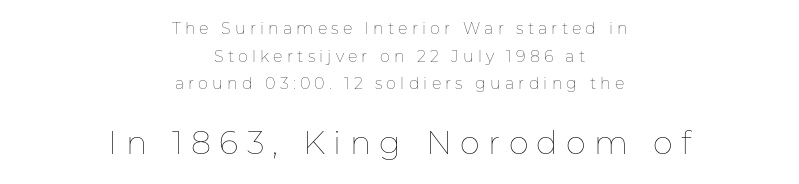
Q: Is the text bold? A: No.
Q: Is the text italic (slanted)? A: No, it is upright.
Q: Is the text underlined? A: No.
Q: How is the paragraph aligned? A: Centered.
Q: Is the spacing between letters normal or unusually wide? A: Unusually wide.
Q: Which block of text is set in a larger size, the first (top) or the second (bottom)? A: The second (bottom) one.
Q: Width (condensed, normal, or wide)? A: Normal.
Q: Stroke contrast? A: Low.
Q: x-height? A: Medium.
Q: Monospaced? A: No.
